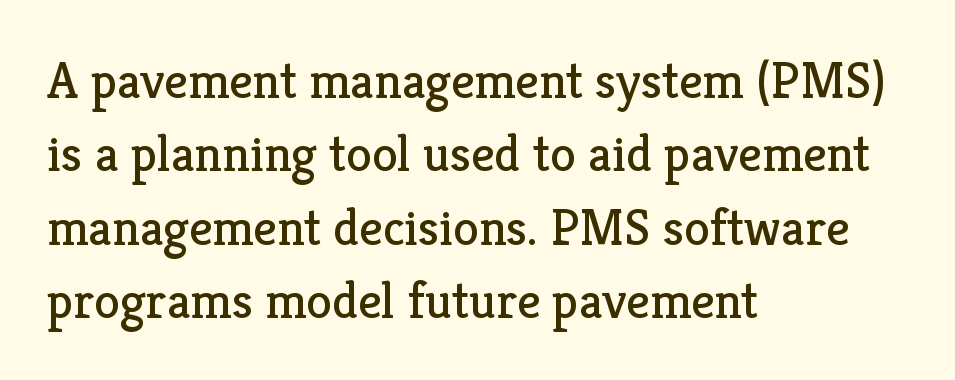
{"serif": "yes", "italic": "no", "bold": "no", "weight": "regular", "width": "normal", "stroke_contrast": "low", "x_height": "medium", "monospaced": "no", "underline": "no", "align": "left", "line_spacing": "normal", "line_spacing_ratio": 1.41, "letter_spacing": "normal", "letter_spacing_em": 0.0, "glyph_px": 52}
